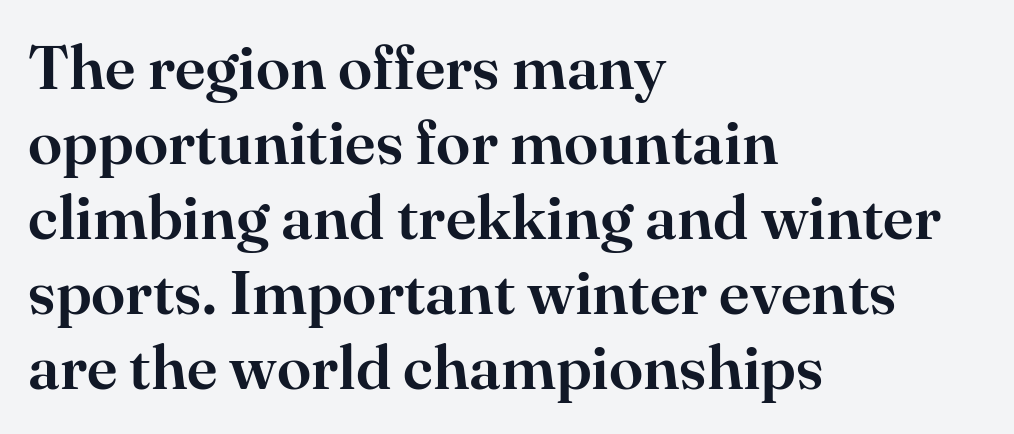
Observe the ordinary spacing: letters are neighbours, not strangers. The face used here is proportionally spaced, like ordinary book or web type. Typeset ragged right — the left edge is the straight one. Lines of text with bare space underneath. The passage shown is typeset with a serif family.
